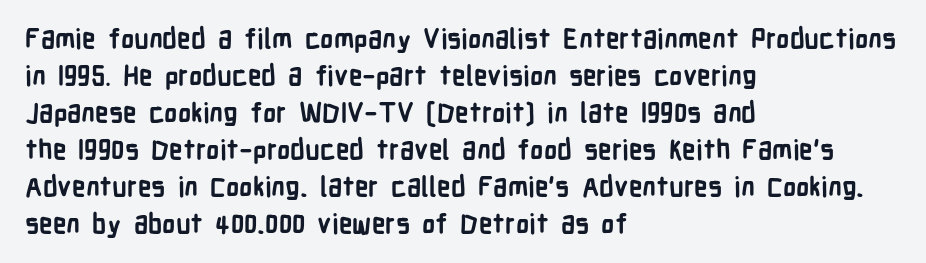
Q: Is the text bold? A: Yes.
Q: Is the text italic (slanted)? A: No, it is upright.
Q: Is the text underlined? A: No.
Q: How is the paragraph aligned? A: Left-aligned.
Q: Is the spacing between letters normal or unusually wide? A: Normal.
Q: Is the spacing between lines tight, normal or loose? A: Normal.
